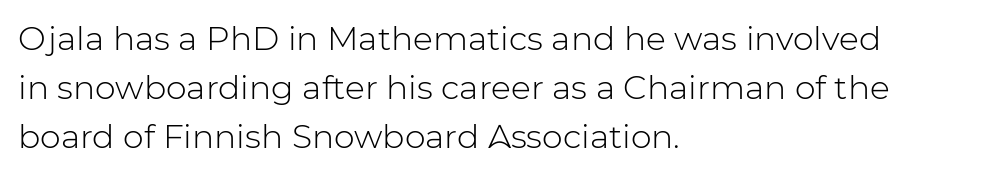
Q: Is the text bold? A: No.
Q: Is the text italic (slanted)? A: No, it is upright.
Q: Is the typeface a serif or a sans-serif typeface? A: Sans-serif.
Q: Is the text underlined? A: No.
Q: How is the paragraph aligned? A: Left-aligned.
Q: Is the spacing between letters normal or unusually wide? A: Normal.
Q: Is the spacing between lines tight, normal or loose? A: Normal.
Q: Width (condensed, normal, or wide)? A: Normal.
Q: Stroke contrast? A: Low.
Q: x-height? A: Medium.
Q: Monospaced? A: No.
